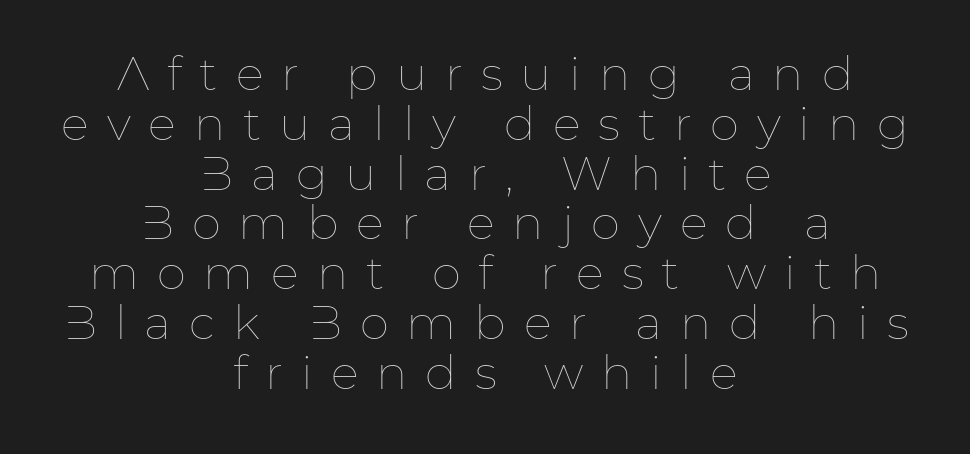
Q: Is the text bold? A: No.
Q: Is the text italic (slanted)? A: No, it is upright.
Q: Is the text underlined? A: No.
Q: How is the paragraph aligned? A: Centered.
Q: Is the spacing between letters normal or unusually wide? A: Unusually wide.
Q: Is the spacing between lines tight, normal or loose? A: Tight.
Q: Width (condensed, normal, or wide)? A: Normal.
Q: Stroke contrast? A: Low.
Q: x-height? A: Medium.
Q: Monospaced? A: No.
